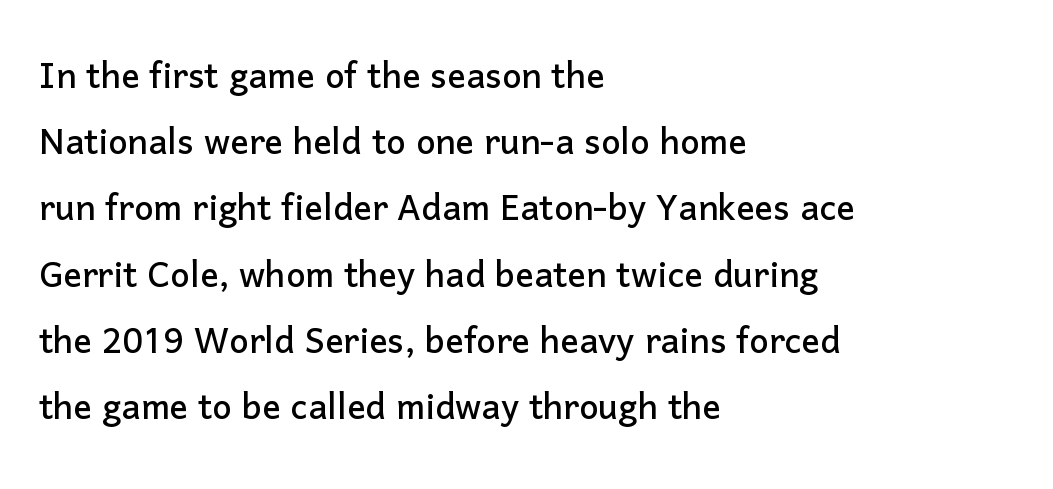
Has an underline been added? It has not. These lines were composed using upright roman letters. A typesetter would call this proportional, since set widths differ per character. This sample is left-justified, so line endings fall wherever the words run out. The rendering shows plain stroke endings on the letterforms — a sans-serif design. These lines keep a tight, regular rhythm from letter to letter.
